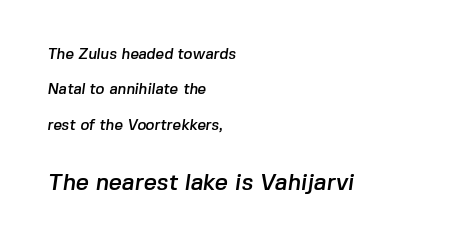
The image shows 23 px text type; set left-aligned, loose line spacing (2.36x), normal letter spacing, not underlined; the second (bottom) block is 1.53x larger.
